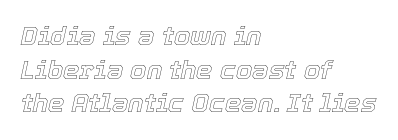
The image shows 26 px text type, italic (leaning right); set left-aligned, normal line spacing (1.29x), normal letter spacing, not underlined.
